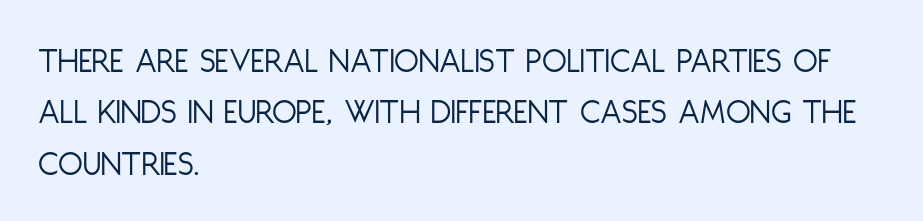
You could call the tracking neutral — neither tight nor loose. Normally led — the rows are evenly, conventionally spaced. The space beneath each line is pristine and unruled. Layout note: lines flush left. Vertical stems look standard width or narrower in stroke.
